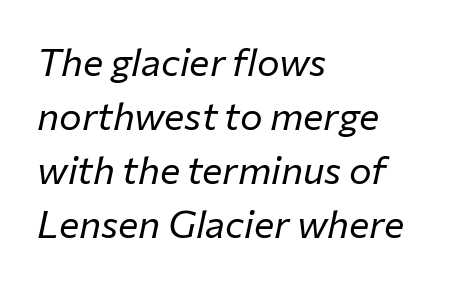
Q: Is the text bold? A: No.
Q: Is the text italic (slanted)? A: Yes, it leans right by about 12 degrees.
Q: Is the text underlined? A: No.
Q: How is the paragraph aligned? A: Left-aligned.
Q: Is the spacing between letters normal or unusually wide? A: Normal.
Q: Is the spacing between lines tight, normal or loose? A: Normal.
Q: Width (condensed, normal, or wide)? A: Normal.
Q: Stroke contrast? A: Low.
Q: x-height? A: Medium.
Q: Monospaced? A: No.
